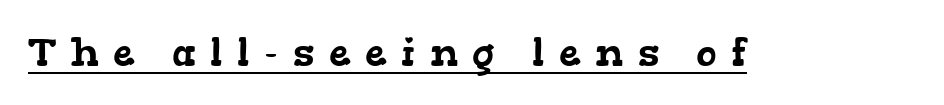
The image shows 39 px wide serif type; set unusually wide letter spacing (+0.37 em), underlined; low stroke contrast and a medium x-height.
